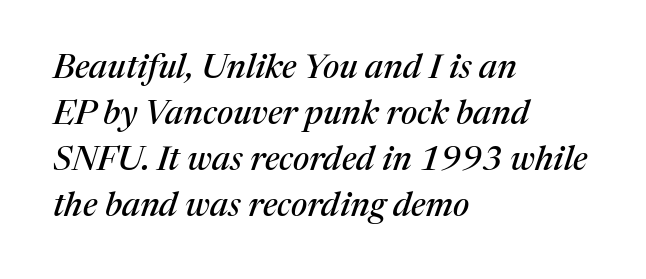
Caption: multi-line text, flush left, ragged right. The rendering uses a moderate line-height, typical for paragraphs. You can tell from the footed stems that serif type was used. This rendering leaves character spacing at its baseline value. It's the slanting kind of type.
